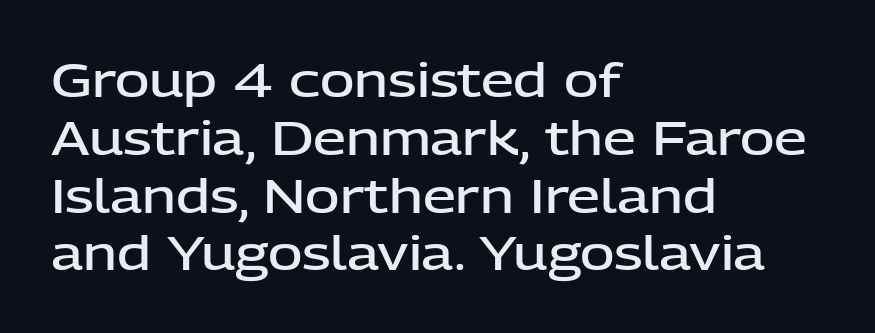
Notice how the passage keeps a crisp vertical edge on the left only. A typesetter would mark this as roman, not italic. Think of a printed novel: that variable character pitch is what you see here. The type is set solid horizontally, with unmodified tracking.
